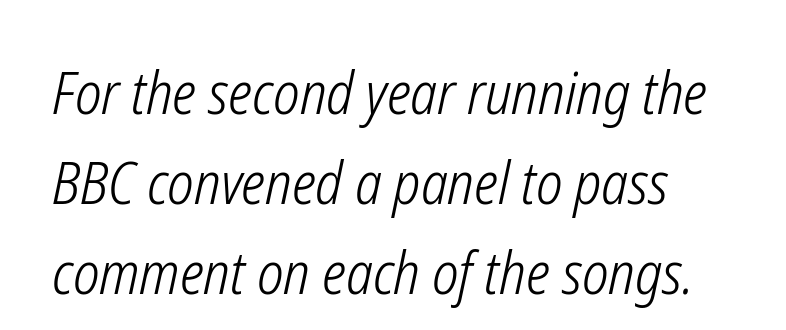
The image shows 58 px light, condensed type, italic (leaning right); set normal line spacing (1.55x), normal letter spacing, not underlined; low stroke contrast and a medium x-height.
